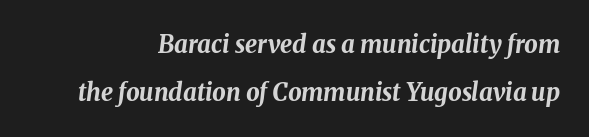
Q: Is the text bold? A: Yes.
Q: Is the text italic (slanted)? A: Yes, it leans right by about 8 degrees.
Q: Is the text underlined? A: No.
Q: Is the spacing between letters normal or unusually wide? A: Normal.
Q: Is the spacing between lines tight, normal or loose? A: Loose.
